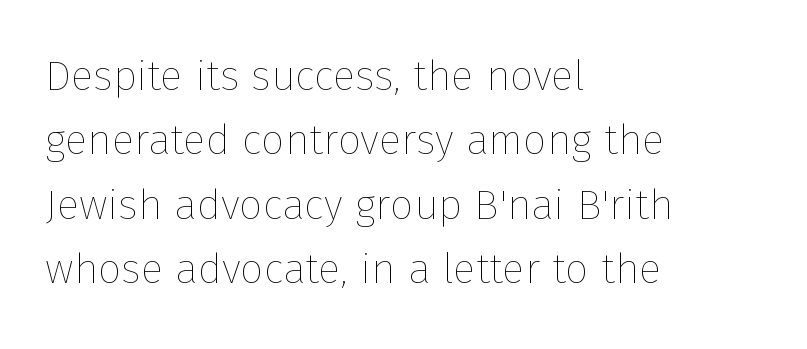
Here the glyphs are tracked normally, forming tight word shapes. The type sits square on the baseline with zero lean. You could not count columns in this text — the font is proportionally spaced. Each stroke keeps to a modest, everyday thickness or less. Underline: absent. If you drew a ruler down the left edge, every line would touch it.
